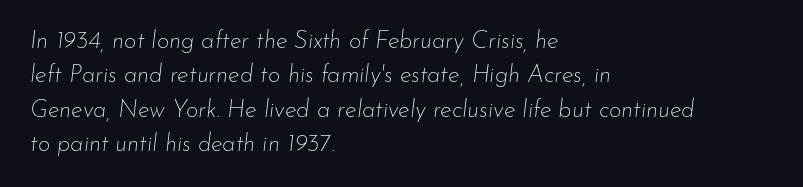
The specimen reads as italic at a glance. What's the leading like? Ordinary, nothing unusual. Is the stroke heavy? The answer is a plain regular-or-lighter. Type without underlining. How are the letters spaced? Ordinarily, with no added tracking. Short and long lines alike share a common starting point at left.
